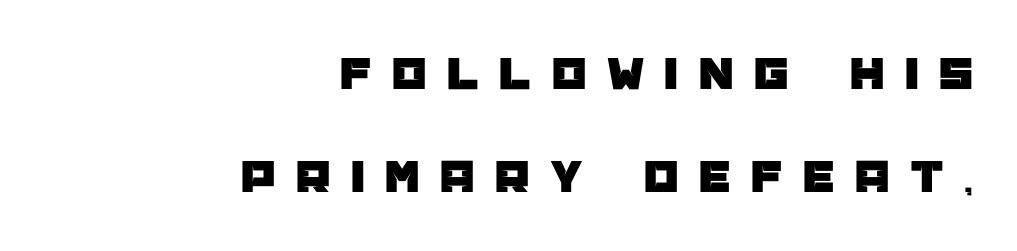
{"serif": "no", "italic": "no", "width": "normal", "stroke_contrast": "low", "x_height": "large", "monospaced": "no", "underline": "no", "align": "right", "line_spacing": "loose", "line_spacing_ratio": 2.11, "letter_spacing": "wide", "letter_spacing_em": 0.42, "glyph_px": 49}
